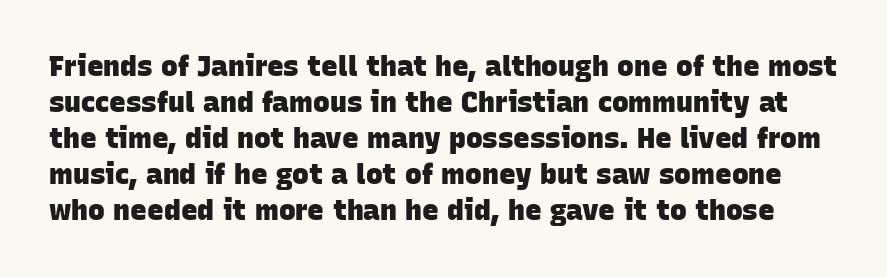
Q: Is the text bold? A: Yes.
Q: Is the typeface a serif or a sans-serif typeface? A: Sans-serif.
Q: Is the text underlined? A: No.
Q: Is the spacing between letters normal or unusually wide? A: Normal.
Q: Is the spacing between lines tight, normal or loose? A: Normal.
Q: Width (condensed, normal, or wide)? A: Normal.
Q: Stroke contrast? A: Low.
Q: x-height? A: Large.
Q: Monospaced? A: No.
